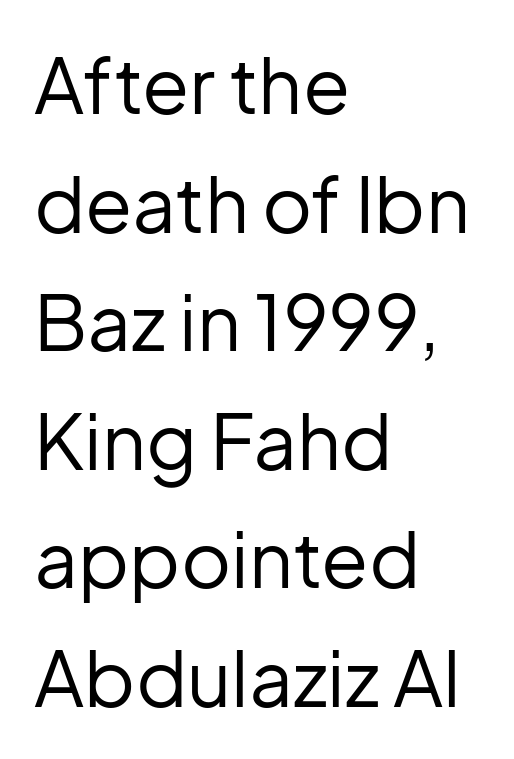
The image shows 77 px regular-weight sans-serif type, upright; set left-aligned, normal line spacing (1.54x), normal letter spacing, not underlined; low stroke contrast and a medium x-height.
